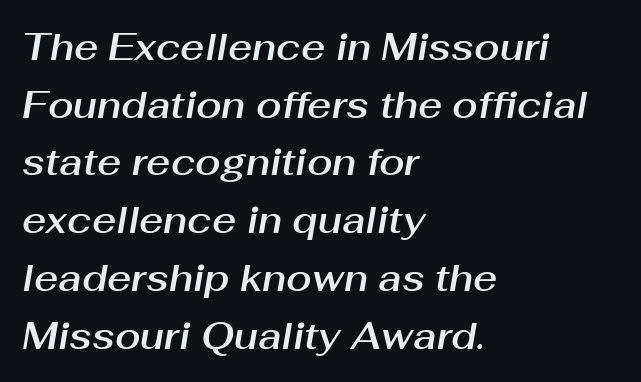
Q: Is the text italic (slanted)? A: Yes, it leans right by about 10 degrees.
Q: Is the text underlined? A: No.
Q: How is the paragraph aligned? A: Left-aligned.
Q: Is the spacing between letters normal or unusually wide? A: Normal.
Q: Is the spacing between lines tight, normal or loose? A: Normal.
Q: Width (condensed, normal, or wide)? A: Normal.
Q: Stroke contrast? A: Medium.
Q: x-height? A: Medium.
Q: Monospaced? A: No.
